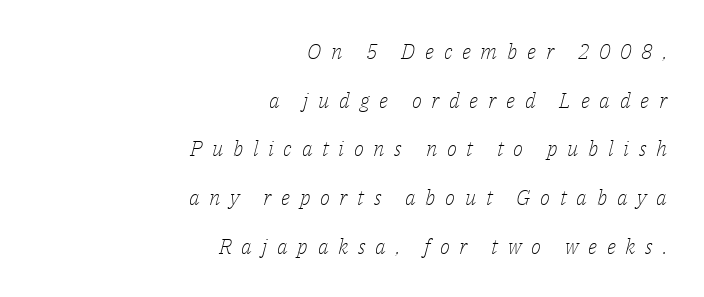
Q: Is the text bold? A: No.
Q: Is the text italic (slanted)? A: Yes, it leans right by about 14 degrees.
Q: Is the text underlined? A: No.
Q: How is the paragraph aligned? A: Right-aligned.
Q: Is the spacing between letters normal or unusually wide? A: Unusually wide.
Q: Is the spacing between lines tight, normal or loose? A: Loose.
